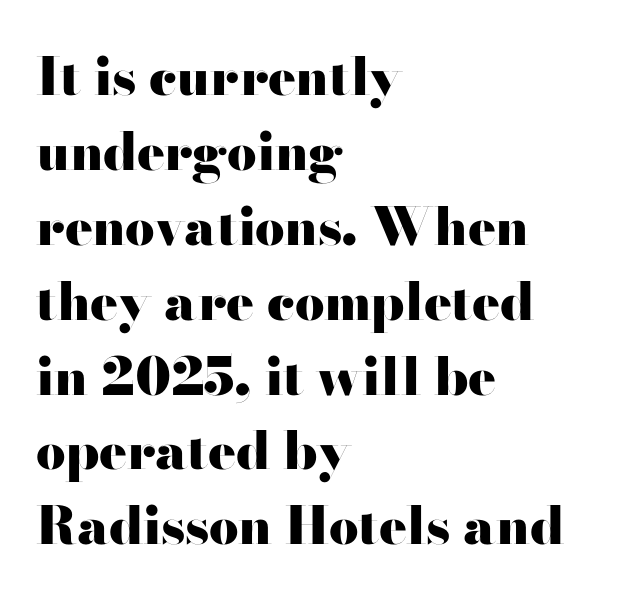
This rendering leaves character spacing at its baseline value. Heavy, bold letterforms. Decoration check: the copy has no underline. The type family on display is of the sans-serif kind. Style check: upright. One-word summary of the alignment: left.
